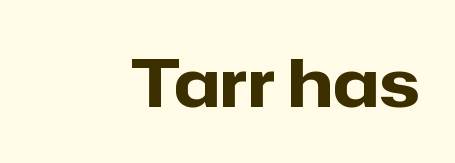
{"serif": "no", "italic": "no", "bold": "yes", "weight": "heavy", "width": "normal", "stroke_contrast": "low", "x_height": "medium", "monospaced": "no", "underline": "no", "letter_spacing": "normal", "letter_spacing_em": 0.0, "glyph_px": 66}
